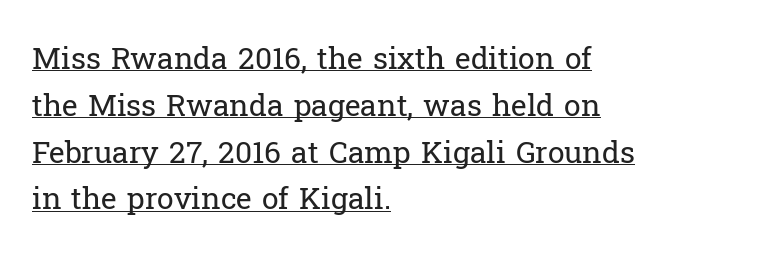
The rendering uses the underline text-decoration. Ink coverage per letter is moderate at most. In terms of leading, this rendering sits right in the middle. The lettering stays uniformly vertical, giving the passage a roman look. There is no visible air inserted between adjacent glyphs.
